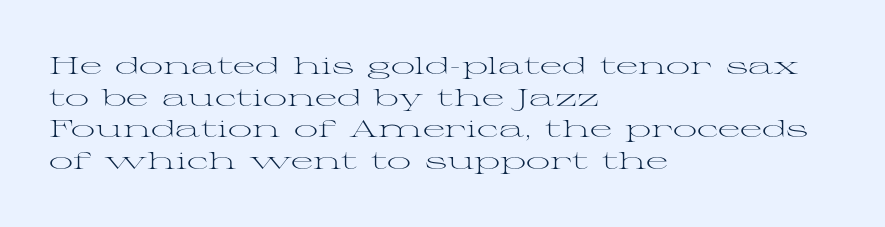
Q: Is the text bold? A: No.
Q: Is the text italic (slanted)? A: No, it is upright.
Q: Is the text underlined? A: No.
Q: How is the paragraph aligned? A: Left-aligned.
Q: Is the spacing between letters normal or unusually wide? A: Normal.
Q: Is the spacing between lines tight, normal or loose? A: Normal.
